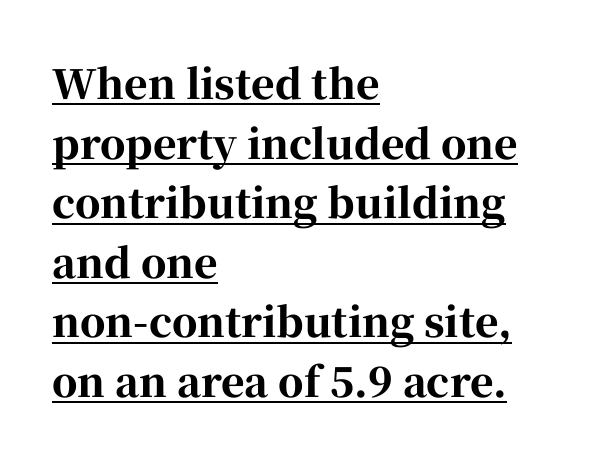
{"serif": "yes", "italic": "no", "bold": "yes", "weight": "bold", "width": "normal", "stroke_contrast": "high", "x_height": "medium", "monospaced": "no", "underline": "yes", "align": "left", "line_spacing": "normal", "line_spacing_ratio": 1.49, "letter_spacing": "normal", "letter_spacing_em": 0.0, "glyph_px": 40}
